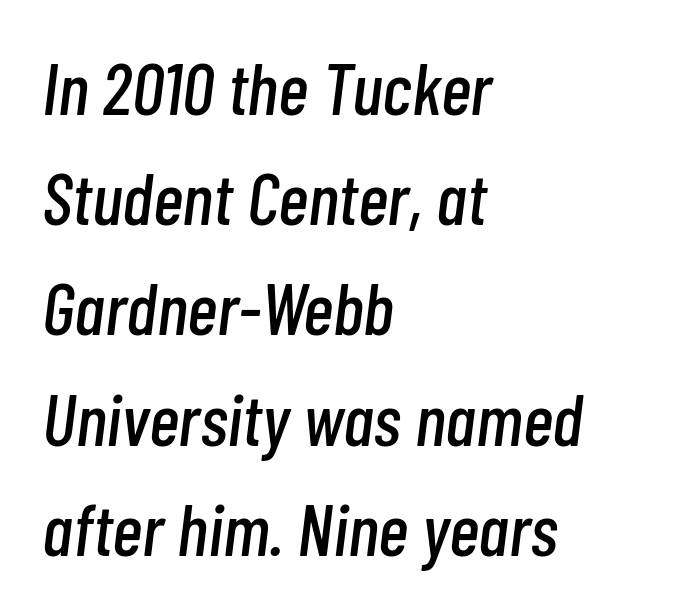
The image shows 73 px condensed type, italic (leaning right); set left-aligned, normal line spacing (1.51x), normal letter spacing, not underlined; low stroke contrast and a medium x-height.
